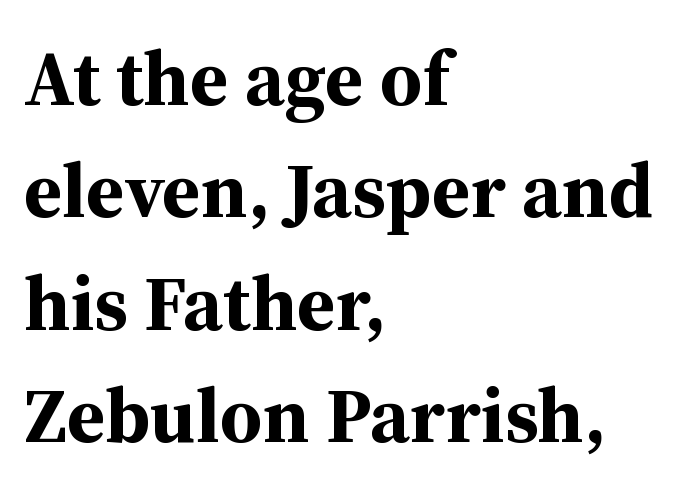
{"serif": "yes", "italic": "no", "bold": "yes", "weight": "bold", "width": "normal", "stroke_contrast": "medium", "x_height": "medium", "monospaced": "no", "underline": "no", "align": "left", "line_spacing": "normal", "line_spacing_ratio": 1.44, "letter_spacing": "normal", "letter_spacing_em": 0.0, "glyph_px": 78}
